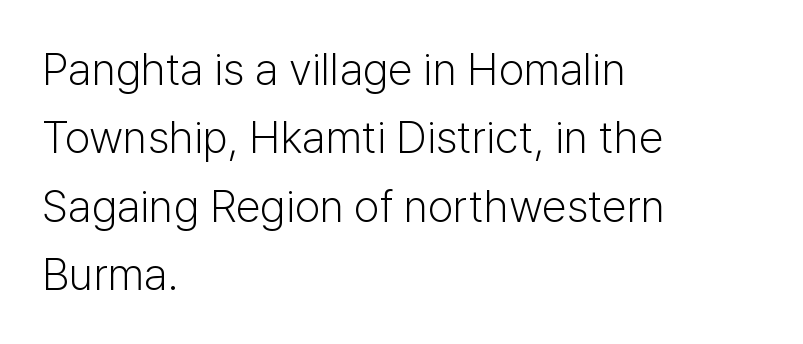
{"serif": "no", "italic": "no", "bold": "no", "weight": "light", "width": "normal", "stroke_contrast": "low", "x_height": "medium", "monospaced": "no", "underline": "no", "align": "left", "line_spacing": "normal", "line_spacing_ratio": 1.52, "letter_spacing": "normal", "letter_spacing_em": 0.0, "glyph_px": 45}
